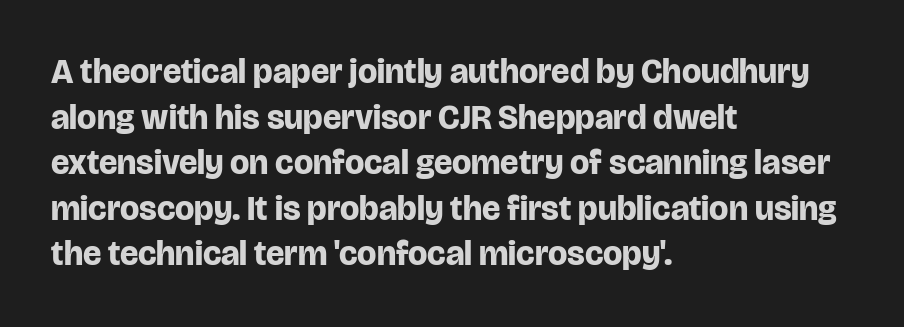
Compared with typical body copy, the letter spacing here is the same. Is this a fixed-width face? No — the glyphs have proportional, varying widths. This is heavy type, rendered in bold. Reading down the block, your eye returns to a fixed left position each line.
